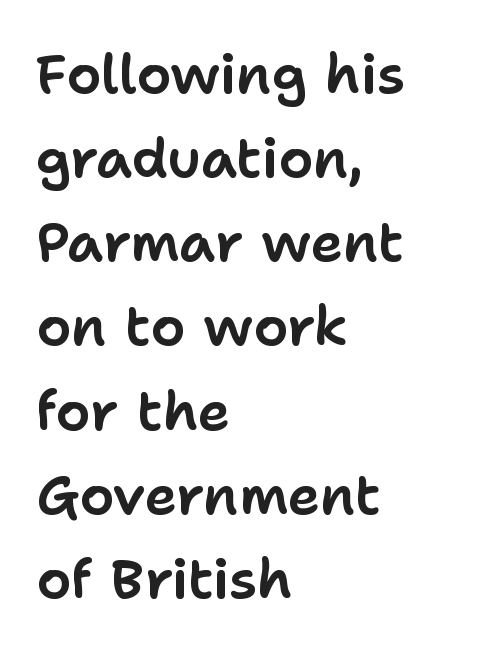
{"serif": "no", "italic": "no", "width": "normal", "stroke_contrast": "low", "x_height": "medium", "monospaced": "no", "underline": "no", "align": "left", "line_spacing": "normal", "line_spacing_ratio": 1.53, "letter_spacing": "normal", "letter_spacing_em": 0.0, "glyph_px": 55}
